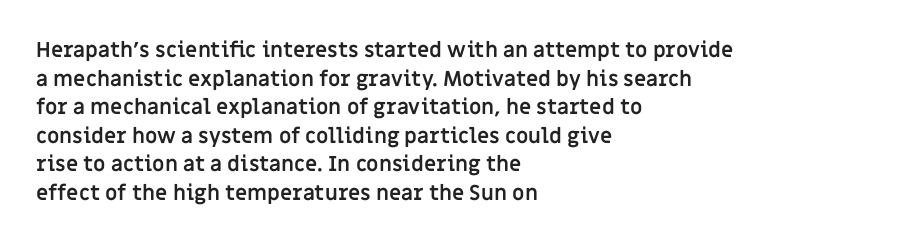
{"italic": "no", "bold": "yes", "underline": "no", "align": "left", "line_spacing": "normal", "line_spacing_ratio": 1.36, "letter_spacing": "normal", "letter_spacing_em": 0.0, "glyph_px": 21}
